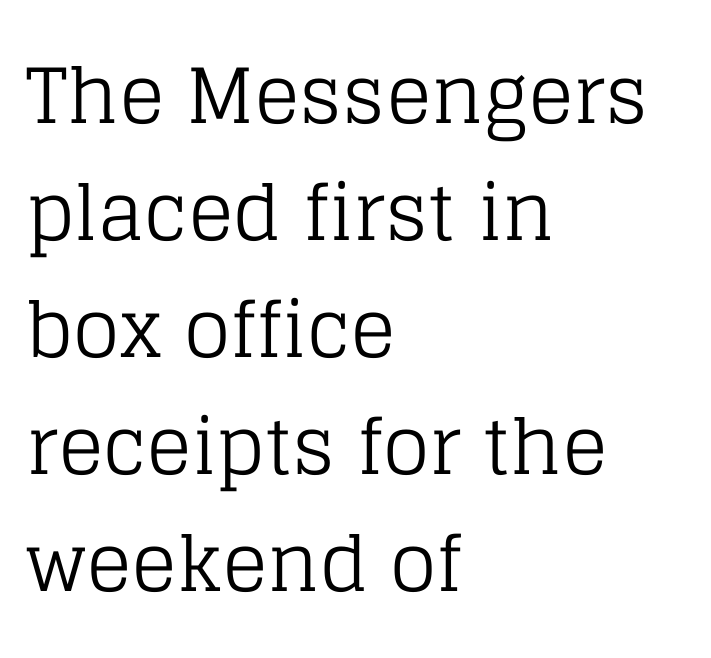
The image shows 76 px regular-weight serif type, upright; set left-aligned, normal line spacing (1.54x), normal letter spacing, not underlined; low stroke contrast and a large x-height.
